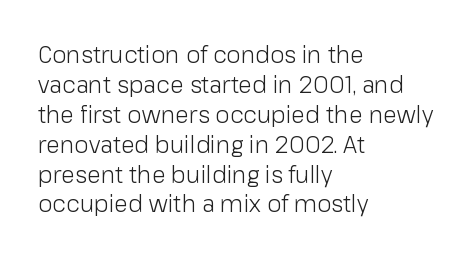
{"italic": "no", "bold": "no", "underline": "no", "align": "left", "line_spacing": "normal", "line_spacing_ratio": 1.3, "letter_spacing": "normal", "letter_spacing_em": 0.0, "glyph_px": 23}
